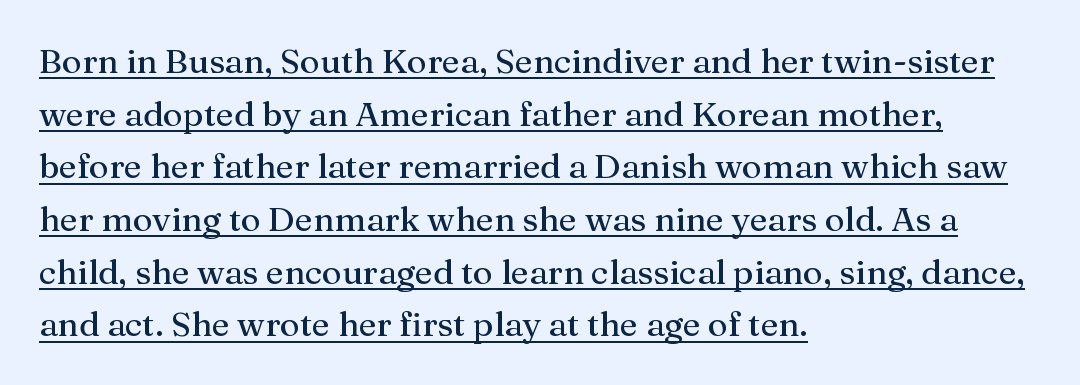
{"serif": "yes", "italic": "no", "width": "normal", "stroke_contrast": "medium", "x_height": "medium", "monospaced": "no", "underline": "yes", "align": "left", "line_spacing": "normal", "line_spacing_ratio": 1.55, "letter_spacing": "normal", "letter_spacing_em": 0.0, "glyph_px": 34}
